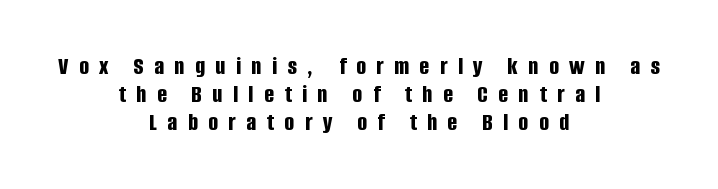
The image shows 26 px bold type, upright; set centered, tight line spacing (1.08x), unusually wide letter spacing (+0.4 em), not underlined.
